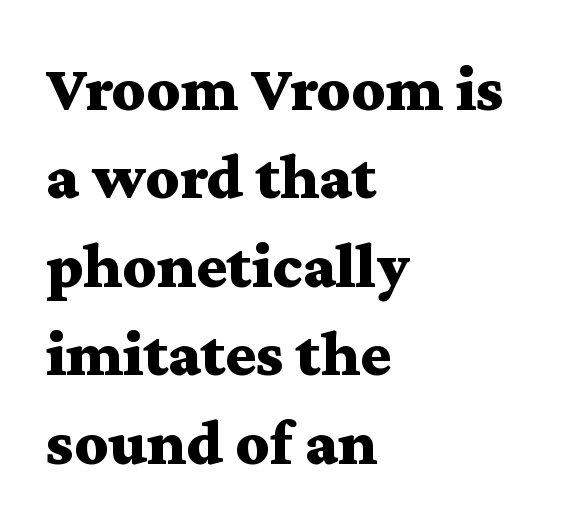
Q: Is the text bold? A: Yes.
Q: Is the text italic (slanted)? A: No, it is upright.
Q: Is the typeface a serif or a sans-serif typeface? A: Serif.
Q: Is the text underlined? A: No.
Q: How is the paragraph aligned? A: Left-aligned.
Q: Is the spacing between letters normal or unusually wide? A: Normal.
Q: Is the spacing between lines tight, normal or loose? A: Normal.
Q: Width (condensed, normal, or wide)? A: Wide.
Q: Stroke contrast? A: Medium.
Q: x-height? A: Medium.
Q: Monospaced? A: No.
